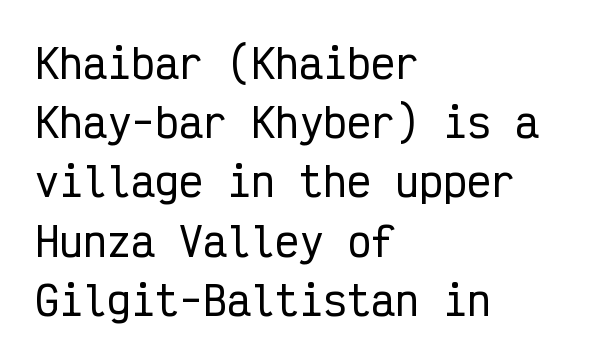
There is no visible air inserted between adjacent glyphs. Words float on clear page, feet unadorned. The lines in this sample share a left origin and differ only in where they stop. Observe the absence of serifs on each vertical stroke in this sample. Fixed-width glyphs throughout — classic coding-font behaviour. The lettering stays uniformly vertical, giving the passage a roman look.
